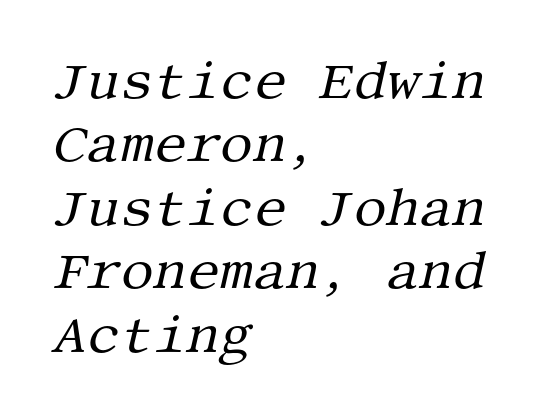
The image shows 52 px regular-weight serif type, italic (leaning right); set left-aligned, line spacing 1.22x, normal letter spacing, not underlined; medium stroke contrast and a large x-height.
